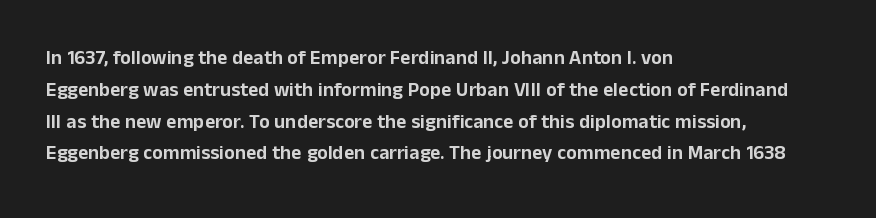
{"italic": "no", "underline": "no", "align": "left", "line_spacing": "normal", "line_spacing_ratio": 1.59, "letter_spacing": "normal", "letter_spacing_em": 0.0, "glyph_px": 20}
